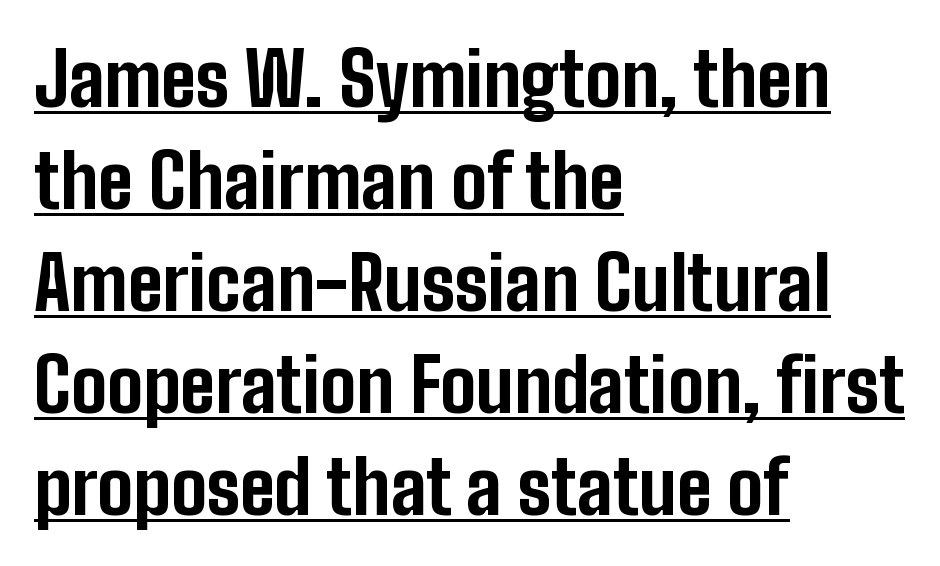
The image shows 74 px bold, condensed sans-serif type, upright; set left-aligned, normal line spacing (1.38x), normal letter spacing, underlined; low stroke contrast and a medium x-height.
